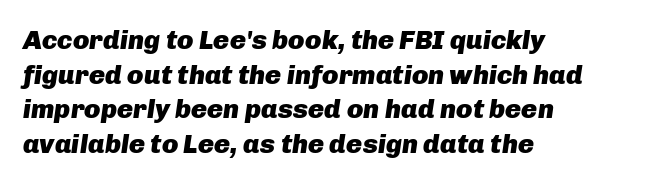
The image shows 27 px bold type, italic (leaning right); set left-aligned, normal line spacing (1.28x), normal letter spacing, not underlined.
